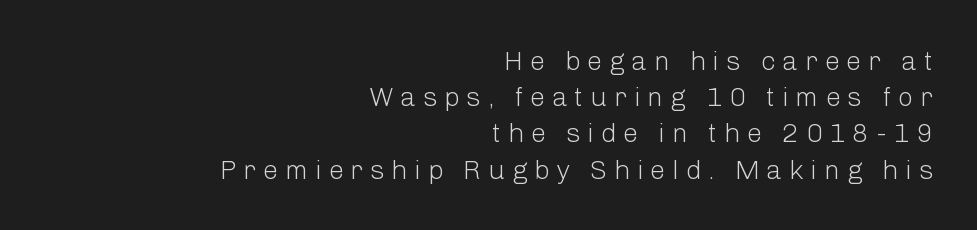
{"italic": "no", "bold": "no", "underline": "no", "align": "right", "line_spacing": "normal", "line_spacing_ratio": 1.34, "letter_spacing": "wide", "letter_spacing_em": 0.25, "glyph_px": 27}
